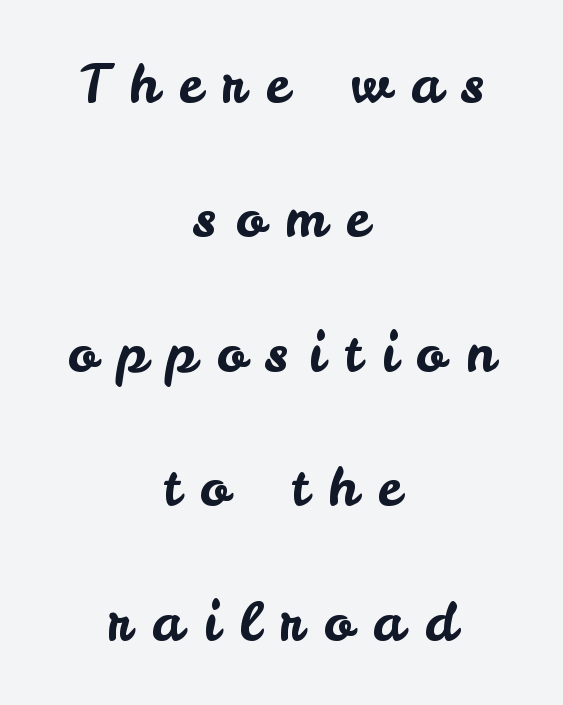
The image shows 54 px sans-serif type; set centered, loose line spacing (2.49x), unusually wide letter spacing (+0.37 em), not underlined; low stroke contrast and a small x-height.
